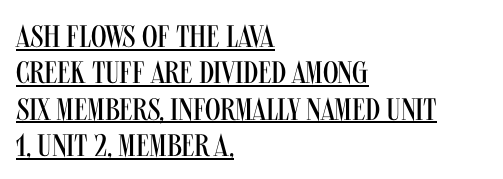
The image shows 31 px regular-weight, condensed sans-serif type, upright; set left-aligned, line spacing 1.17x, normal letter spacing, underlined; medium stroke contrast and a large x-height.
